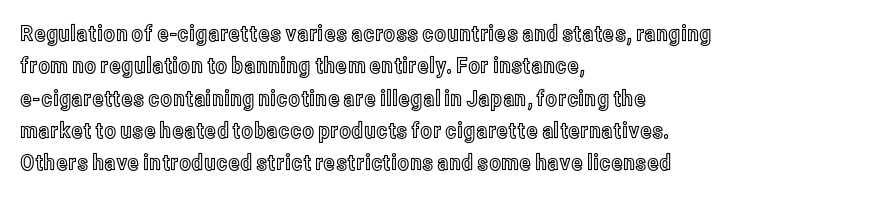
The image shows 22 px text type, upright; set left-aligned, normal line spacing (1.47x), normal letter spacing, not underlined.
